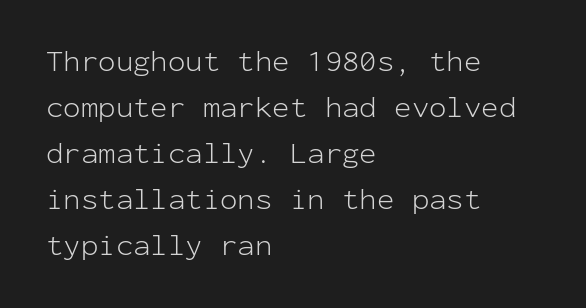
{"serif": "no", "italic": "no", "bold": "no", "weight": "light", "width": "normal", "stroke_contrast": "low", "x_height": "medium", "monospaced": "yes", "underline": "no", "align": "left", "line_spacing": "normal", "line_spacing_ratio": 1.59, "letter_spacing": "normal", "letter_spacing_em": 0.0, "glyph_px": 29}
